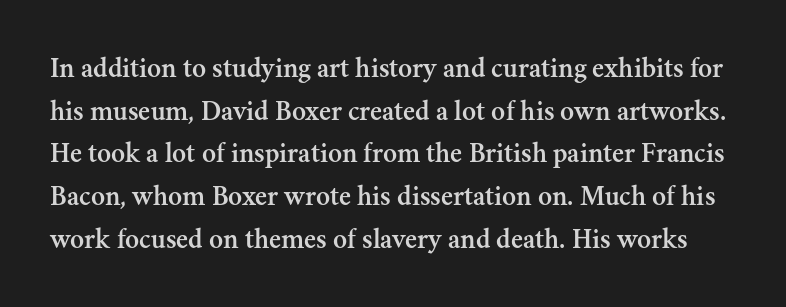
Character widths vary here, with narrow letters taking less room than wide ones. Tracking here is standard; glyphs follow each other at the usual distance. This sample uses a serif face. Descender tails drop into unmarked territory. The rendering uses a moderate line-height, typical for paragraphs.
